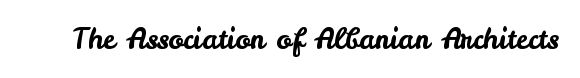
Q: Is the text italic (slanted)? A: Yes.
Q: Is the typeface a serif or a sans-serif typeface? A: Sans-serif.
Q: Is the text underlined? A: No.
Q: Is the spacing between letters normal or unusually wide? A: Normal.
Q: Width (condensed, normal, or wide)? A: Normal.
Q: Stroke contrast? A: Low.
Q: x-height? A: Small.
Q: Monospaced? A: No.
